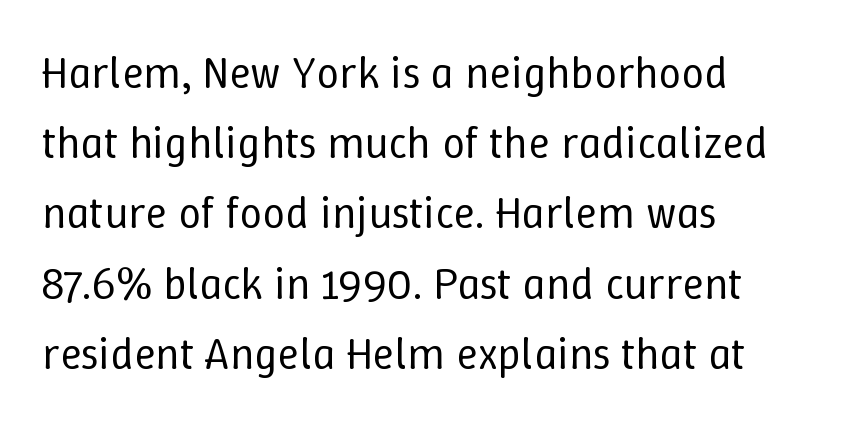
{"italic": "no", "bold": "no", "weight": "regular", "width": "normal", "stroke_contrast": "low", "x_height": "medium", "monospaced": "no", "underline": "no", "align": "left", "line_spacing": "normal", "line_spacing_ratio": 1.56, "letter_spacing": "normal", "letter_spacing_em": 0.0, "glyph_px": 45}
